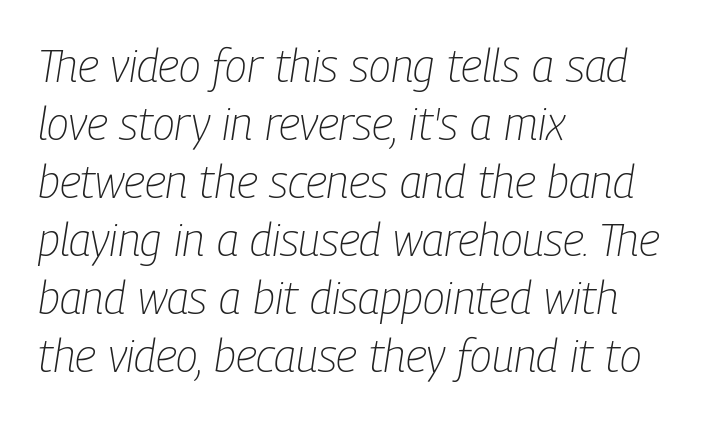
The image shows 45 px light, condensed type, italic (leaning right); set left-aligned, normal line spacing (1.29x), normal letter spacing, not underlined; low stroke contrast and a medium x-height.
